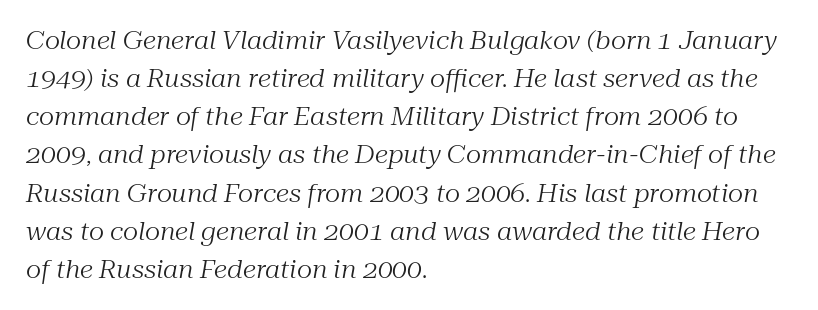
Q: Is the text bold? A: No.
Q: Is the text italic (slanted)? A: Yes, it leans right by about 10 degrees.
Q: Is the text underlined? A: No.
Q: How is the paragraph aligned? A: Left-aligned.
Q: Is the spacing between letters normal or unusually wide? A: Normal.
Q: Is the spacing between lines tight, normal or loose? A: Normal.
